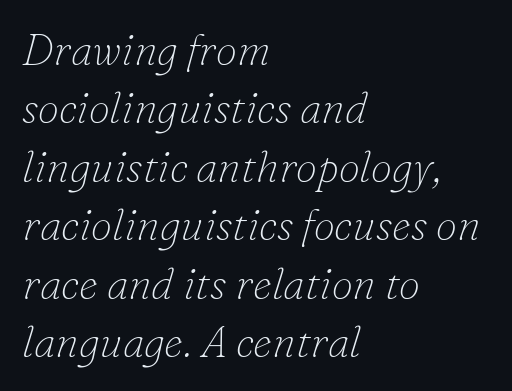
{"serif": "yes", "italic": "yes", "lean": "right", "slant_degrees": 16, "bold": "no", "weight": "thin", "width": "normal", "stroke_contrast": "low", "x_height": "small", "monospaced": "no", "underline": "no", "align": "left", "line_spacing": "normal", "line_spacing_ratio": 1.36, "letter_spacing": "normal", "letter_spacing_em": 0.0, "glyph_px": 43}
